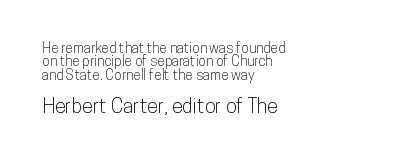
Q: Is the text italic (slanted)? A: No, it is upright.
Q: Is the text underlined? A: No.
Q: How is the paragraph aligned? A: Left-aligned.
Q: Is the spacing between letters normal or unusually wide? A: Normal.
Q: Is the spacing between lines tight, normal or loose? A: Tight.
Q: Which block of text is set in a larger size, the first (top) or the second (bottom)? A: The second (bottom) one.
